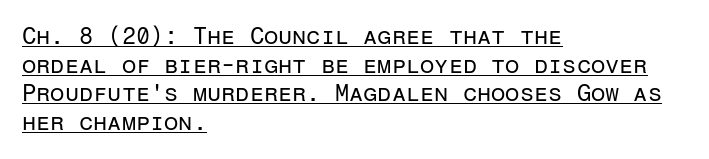
{"italic": "no", "bold": "no", "underline": "yes", "align": "left", "line_spacing": "normal", "line_spacing_ratio": 1.25, "letter_spacing": "normal", "letter_spacing_em": 0.0, "glyph_px": 23}
